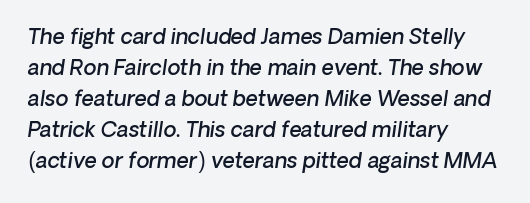
Q: Is the text bold? A: Semi-bold.
Q: Is the text italic (slanted)? A: Yes, it leans right by about 8 degrees.
Q: Is the text underlined? A: No.
Q: How is the paragraph aligned? A: Left-aligned.
Q: Is the spacing between letters normal or unusually wide? A: Normal.
Q: Is the spacing between lines tight, normal or loose? A: Normal.
